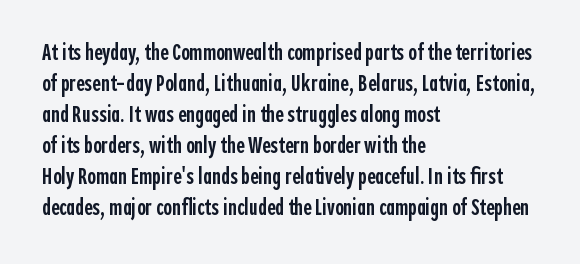
Q: Is the text bold? A: Semi-bold.
Q: Is the text italic (slanted)? A: No, it is upright.
Q: Is the text underlined? A: No.
Q: How is the paragraph aligned? A: Left-aligned.
Q: Is the spacing between letters normal or unusually wide? A: Normal.
Q: Is the spacing between lines tight, normal or loose? A: Normal.
